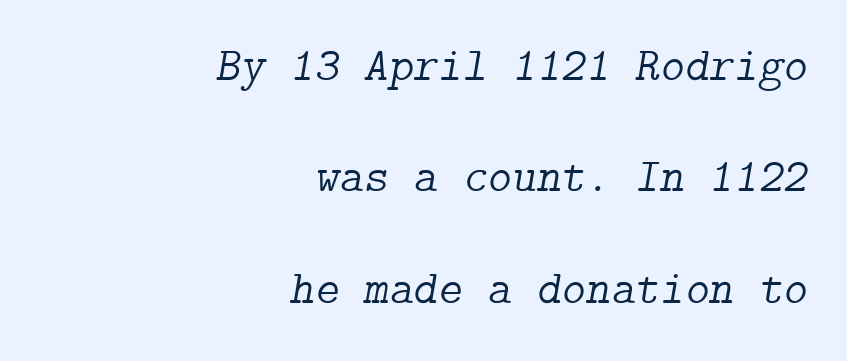
Weight: in the light-to-regular range. The baseline area is clear. This block would shrink considerably if given ordinary leading; it's expanded now. Inter-character spacing is left at the font's built-in metrics. The face used here is seriffed, in the tradition of book romans.
